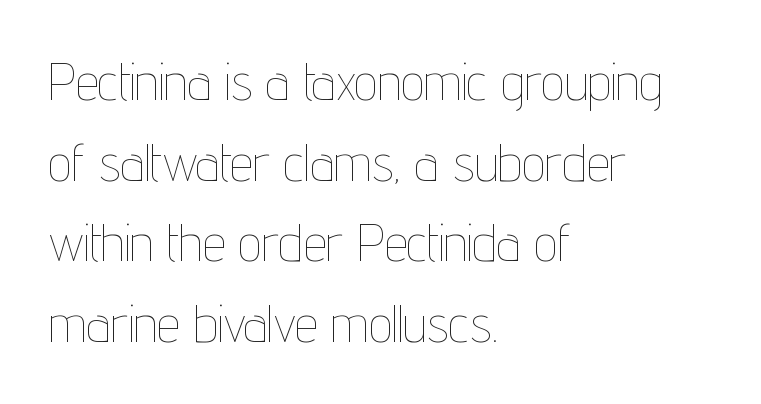
Successive baselines arrive at the customary interval. Underlining? Definitely not there. The horizontal fit of the characters is conventional and even. The lettering holds an erect, upright posture throughout. Here the designer chose a conventional face with non-uniform glyph widths. No heavy texture on the line: the type isn't bold.
